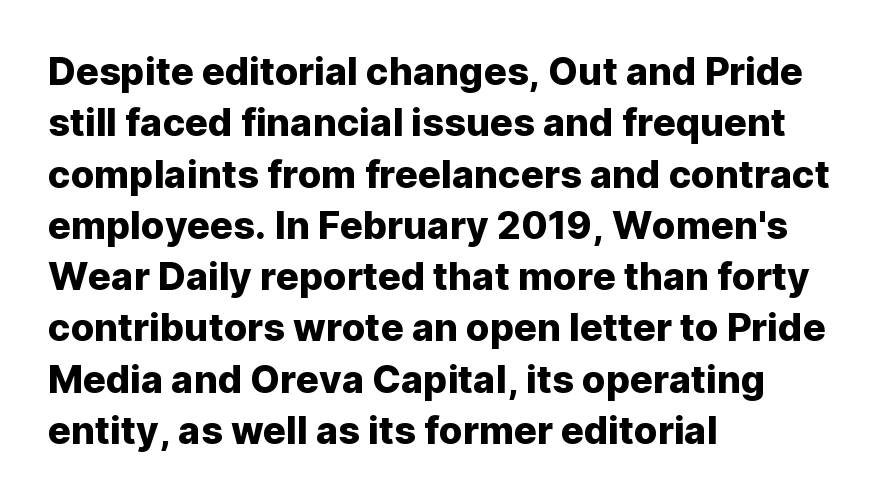
Does the leading feel generous? No, just average. Observe the absence of serifs on each vertical stroke in this sample. The lettering stays uniformly vertical, giving the passage a roman look. The paragraph has a hard left edge and a soft right edge. Plain, unruled lines of type.
